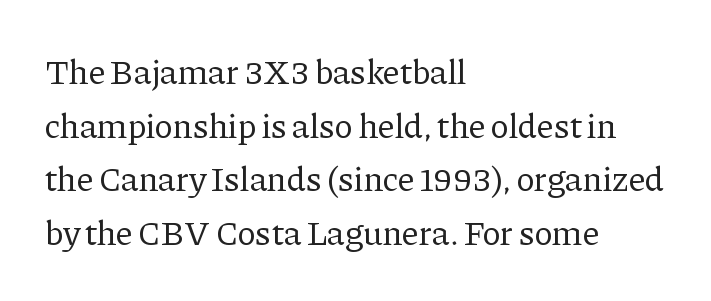
Q: Is the text bold? A: No.
Q: Is the text italic (slanted)? A: No, it is upright.
Q: Is the typeface a serif or a sans-serif typeface? A: Serif.
Q: Is the text underlined? A: No.
Q: How is the paragraph aligned? A: Left-aligned.
Q: Is the spacing between letters normal or unusually wide? A: Normal.
Q: Is the spacing between lines tight, normal or loose? A: Normal.
Q: Width (condensed, normal, or wide)? A: Normal.
Q: Stroke contrast? A: Low.
Q: x-height? A: Medium.
Q: Monospaced? A: No.
